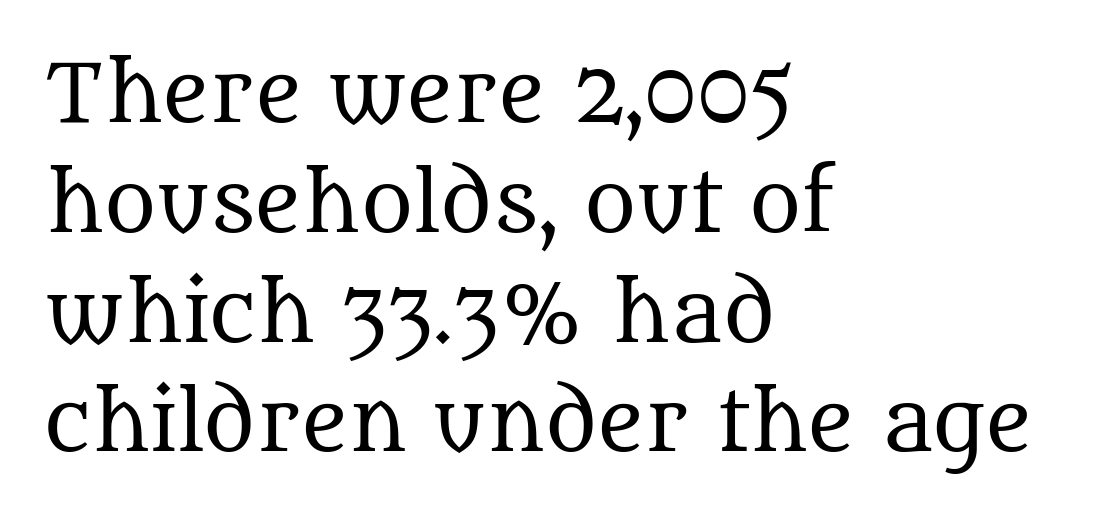
The image shows 79 px regular-weight serif type, upright; set left-aligned, normal line spacing (1.39x), normal letter spacing, not underlined; medium stroke contrast and a large x-height.
